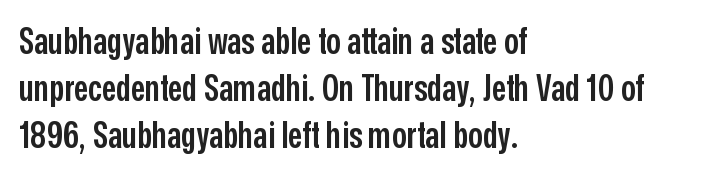
Q: Is the text bold? A: Semi-bold.
Q: Is the text italic (slanted)? A: No, it is upright.
Q: Is the typeface a serif or a sans-serif typeface? A: Sans-serif.
Q: Is the text underlined? A: No.
Q: How is the paragraph aligned? A: Left-aligned.
Q: Is the spacing between letters normal or unusually wide? A: Normal.
Q: Is the spacing between lines tight, normal or loose? A: Normal.
Q: Width (condensed, normal, or wide)? A: Condensed.
Q: Stroke contrast? A: Low.
Q: x-height? A: Medium.
Q: Monospaced? A: No.
